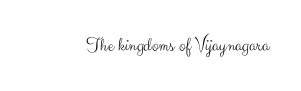
Short note: letters normally spaced. The weight would be labelled regular, book, light, or lighter still. Lines of text with bare space underneath.
